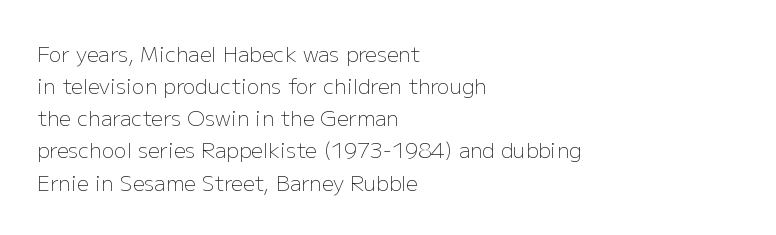
{"italic": "no", "bold": "no", "underline": "no", "align": "left", "line_spacing": "normal", "line_spacing_ratio": 1.53, "letter_spacing": "normal", "letter_spacing_em": 0.0, "glyph_px": 21}
